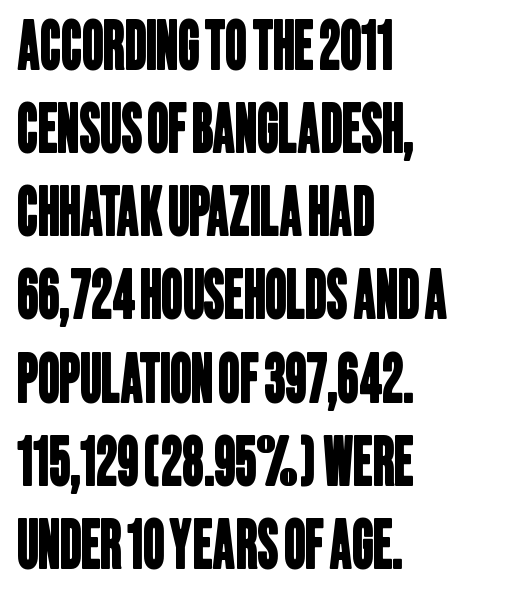
Q: Is the typeface a serif or a sans-serif typeface? A: Sans-serif.
Q: Is the text underlined? A: No.
Q: How is the paragraph aligned? A: Left-aligned.
Q: Is the spacing between letters normal or unusually wide? A: Normal.
Q: Is the spacing between lines tight, normal or loose? A: Normal.
Q: Width (condensed, normal, or wide)? A: Condensed.
Q: Stroke contrast? A: Low.
Q: x-height? A: Large.
Q: Monospaced? A: No.
